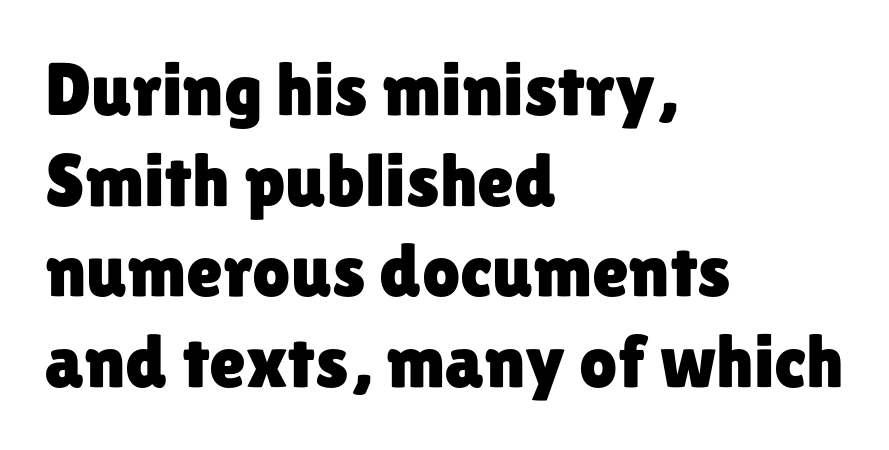
Q: Is the text italic (slanted)? A: No, it is upright.
Q: Is the typeface a serif or a sans-serif typeface? A: Sans-serif.
Q: Is the text underlined? A: No.
Q: How is the paragraph aligned? A: Left-aligned.
Q: Is the spacing between letters normal or unusually wide? A: Normal.
Q: Width (condensed, normal, or wide)? A: Normal.
Q: Stroke contrast? A: Low.
Q: x-height? A: Medium.
Q: Monospaced? A: No.
